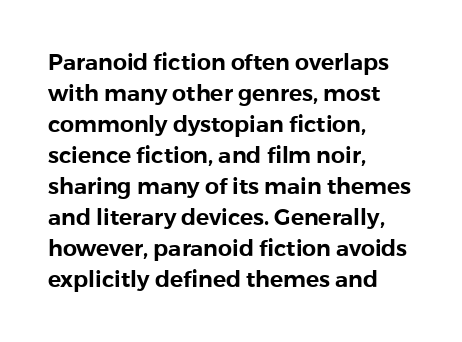
{"italic": "no", "underline": "no", "align": "left", "line_spacing": "normal", "line_spacing_ratio": 1.41, "letter_spacing": "normal", "letter_spacing_em": 0.0, "glyph_px": 22}
